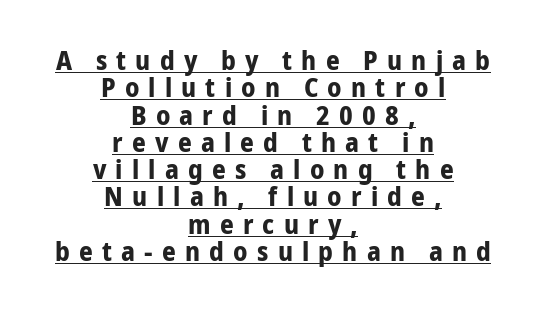
Leading is clearly below the norm, producing a dense column. Look at the stroke-to-counter ratio: heavy, a bold. Posture: upright roman. Each line is balanced around a shared central axis.
